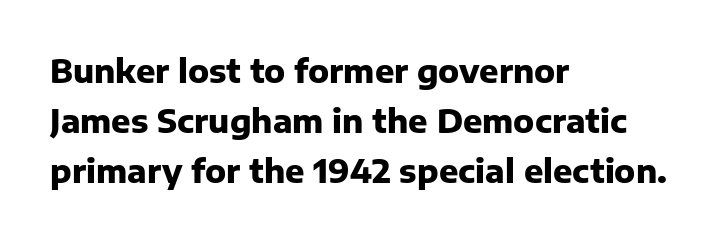
Q: Is the text bold? A: Yes.
Q: Is the text italic (slanted)? A: No, it is upright.
Q: Is the typeface a serif or a sans-serif typeface? A: Sans-serif.
Q: Is the text underlined? A: No.
Q: How is the paragraph aligned? A: Left-aligned.
Q: Is the spacing between letters normal or unusually wide? A: Normal.
Q: Is the spacing between lines tight, normal or loose? A: Normal.
Q: Width (condensed, normal, or wide)? A: Normal.
Q: Stroke contrast? A: Low.
Q: x-height? A: Medium.
Q: Monospaced? A: No.
